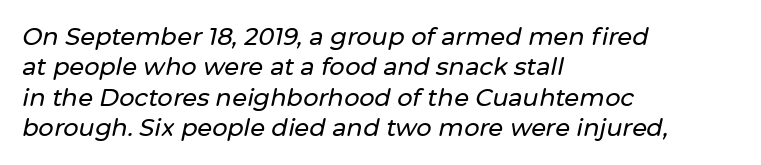
The passage is arranged the way most books set body copy — flush left. Compared with typical body copy, the letter spacing here is the same. The line-height multiplier appears to be the usual default. When letters slant like this, we call the style italic.
